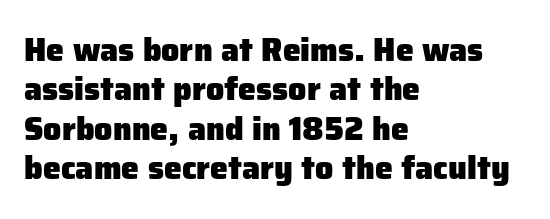
The compositor pushed each line to the left boundary. The letterforms sit shoulder to shoulder at normal distance. Each letter keeps its own natural width here, so spacing adapts to shape. Underlining? Definitely not there. No italicization has been applied; the sample stays upright. Heavy, bold letterforms.
